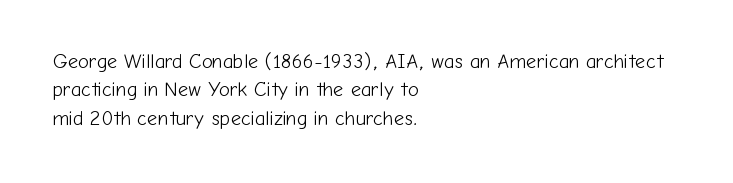
Glyph-to-glyph distance matches everyday printed text. One glance says typical: line gaps are just what's usual. A bare baseline throughout the passage. Does the lettering tilt? It doesn't — this is upright.
